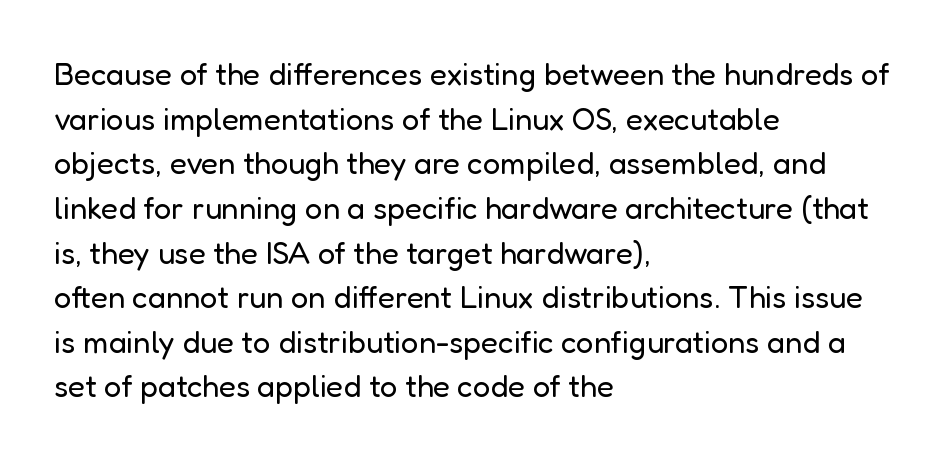
The image shows 31 px regular-weight sans-serif type, upright; set left-aligned, normal line spacing (1.44x), normal letter spacing, not underlined; low stroke contrast and a medium x-height.
